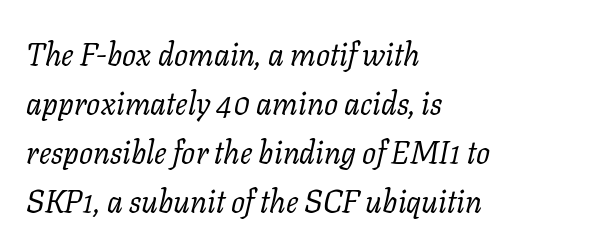
Q: Is the text bold? A: No.
Q: Is the text italic (slanted)? A: Yes, it leans right by about 11 degrees.
Q: Is the typeface a serif or a sans-serif typeface? A: Serif.
Q: Is the text underlined? A: No.
Q: How is the paragraph aligned? A: Left-aligned.
Q: Is the spacing between letters normal or unusually wide? A: Normal.
Q: Is the spacing between lines tight, normal or loose? A: Normal.
Q: Width (condensed, normal, or wide)? A: Normal.
Q: Stroke contrast? A: Low.
Q: x-height? A: Medium.
Q: Monospaced? A: No.
